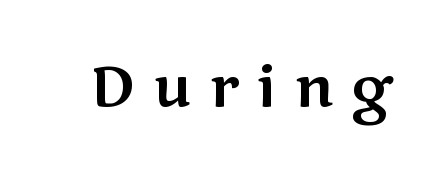
The image shows 56 px wide sans-serif type, upright; set unusually wide letter spacing (+0.33 em), not underlined; medium stroke contrast and a medium x-height.
